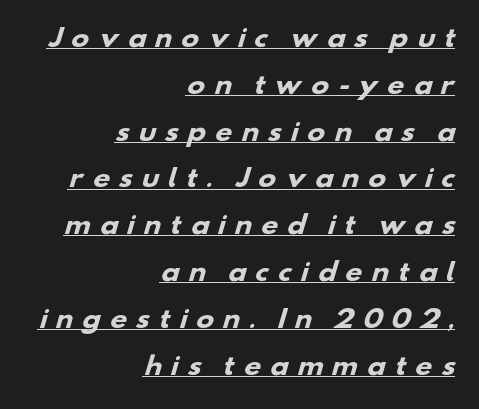
{"bold": "yes", "underline": "yes", "align": "right", "line_spacing": "loose", "line_spacing_ratio": 1.95, "letter_spacing": "wide", "letter_spacing_em": 0.35, "glyph_px": 24}
